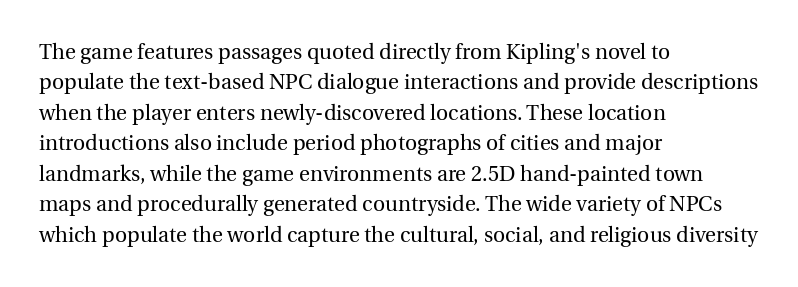
Letter spacing: default. Ink coverage per letter is moderate at most. The rag falls on the right side of this text block. Descenders are the only things crossing below the line. This block has exactly the height ordinary leading produces. This is the regular roman posture of the typeface.
